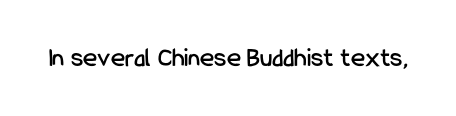
The image shows 27 px text type, upright; set normal letter spacing, not underlined.
